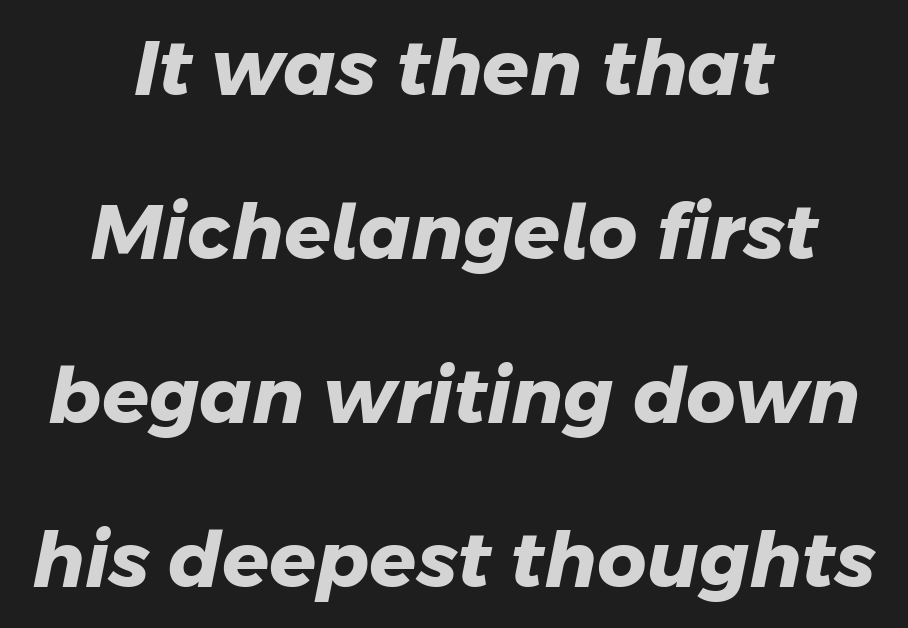
Unlike a traditional serif, this face leaves its strokes unadorned. If you measured baseline to baseline, you'd find a long distance. The lines in this sample share a center point and differ in where they start and stop. Underlining? Definitely not there. Do the characters align in a grid? No, the font is proportional.
